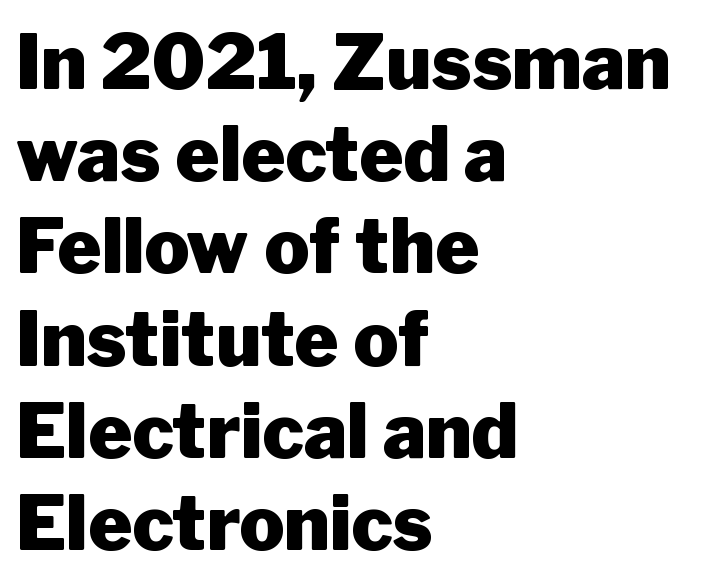
Q: Is the text bold? A: Yes.
Q: Is the text italic (slanted)? A: No, it is upright.
Q: Is the typeface a serif or a sans-serif typeface? A: Sans-serif.
Q: Is the text underlined? A: No.
Q: How is the paragraph aligned? A: Left-aligned.
Q: Is the spacing between letters normal or unusually wide? A: Normal.
Q: Width (condensed, normal, or wide)? A: Normal.
Q: Stroke contrast? A: Low.
Q: x-height? A: Medium.
Q: Monospaced? A: No.
